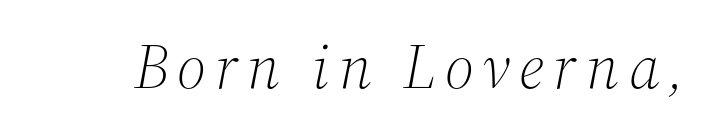
{"serif": "yes", "italic": "yes", "lean": "right", "slant_degrees": 12, "bold": "no", "weight": "light", "width": "normal", "stroke_contrast": "medium", "x_height": "medium", "monospaced": "no", "underline": "no", "glyph_px": 64}
